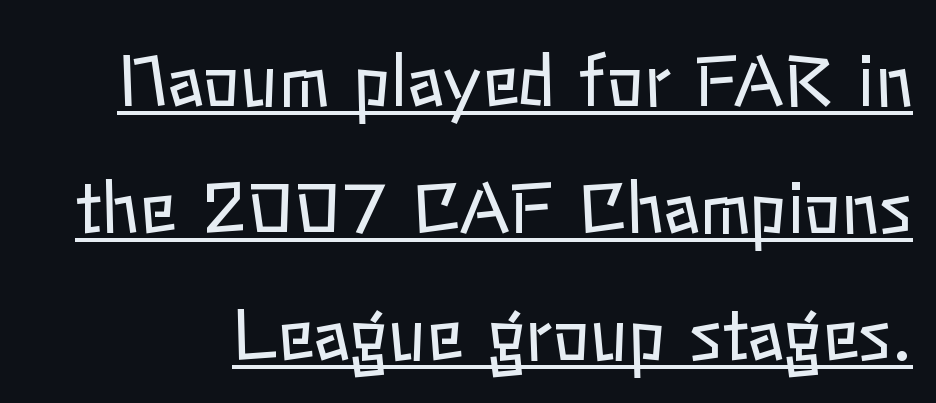
Q: Is the text bold? A: No.
Q: Is the text italic (slanted)? A: No, it is upright.
Q: Is the text underlined? A: Yes.
Q: Is the spacing between letters normal or unusually wide? A: Normal.
Q: Width (condensed, normal, or wide)? A: Normal.
Q: Stroke contrast? A: Low.
Q: x-height? A: Medium.
Q: Monospaced? A: No.
